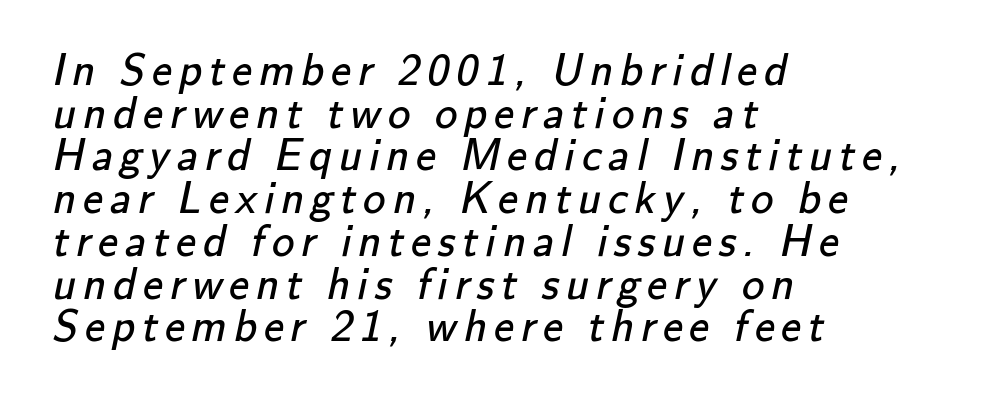
Is there much room between lines? No — they nearly touch. Quick note: underline off. Teacher's note: observe the even left margin — that is flush-left alignment. Nothing sits at the stroke ends, so this counts as sans-serif. The letters look calm and open, with moderate or lighter stems. The face used here is proportionally spaced, like ordinary book or web type.
